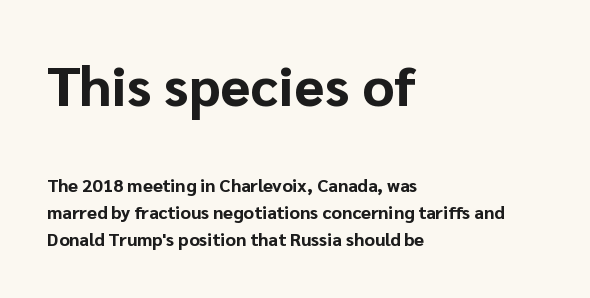
The image shows 55 px bold sans-serif type, upright; set left-aligned, normal line spacing (1.48x), normal letter spacing, not underlined; the first (top) block is 3.06x larger; low stroke contrast and a medium x-height.
